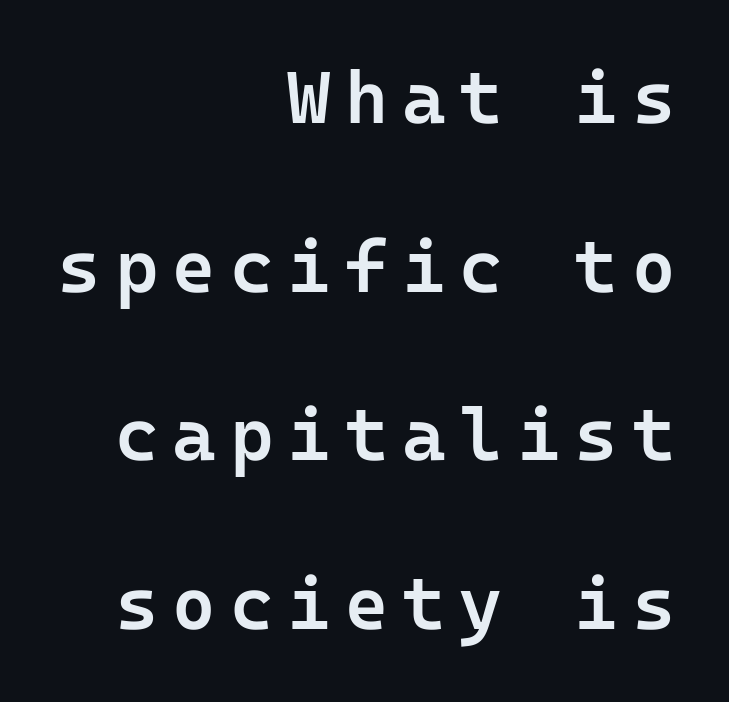
The image shows 74 px semibold sans-serif type, upright; set right-aligned, loose line spacing (2.28x), not underlined; low stroke contrast and a medium x-height.
